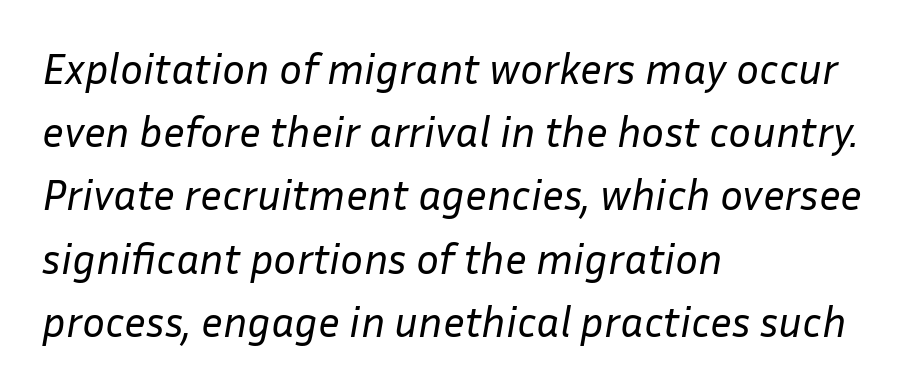
Words float on clear page, feet unadorned. Compared with a typical body face, this is equally light or lighter still. The passage shown has conventional tracking throughout. Yep, that's italic — everything's leaning.
